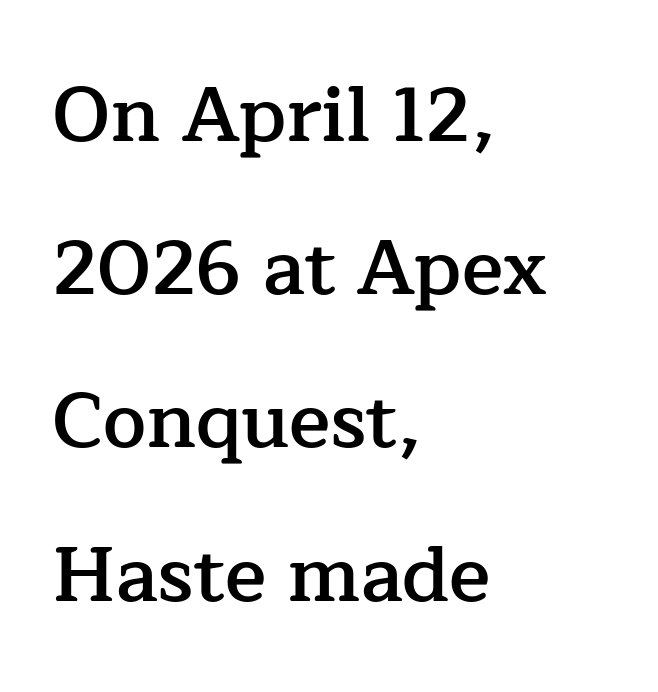
Caption: standard tracking, unaltered. Quick note: not italic, upright. Character widths vary here, with narrow letters taking less room than wide ones. The paragraph has a hard left edge and a soft right edge. The passage shown is semibold, sitting just below true bold.
